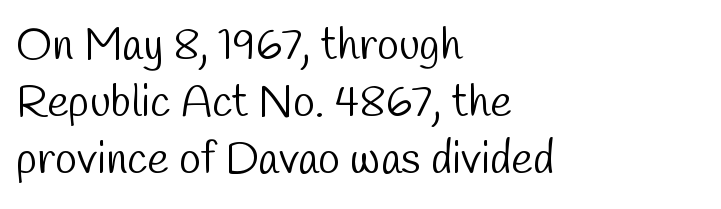
Q: Is the text bold? A: No.
Q: Is the typeface a serif or a sans-serif typeface? A: Sans-serif.
Q: Is the text underlined? A: No.
Q: How is the paragraph aligned? A: Left-aligned.
Q: Is the spacing between letters normal or unusually wide? A: Normal.
Q: Is the spacing between lines tight, normal or loose? A: Normal.
Q: Width (condensed, normal, or wide)? A: Condensed.
Q: Stroke contrast? A: Low.
Q: x-height? A: Medium.
Q: Monospaced? A: No.
